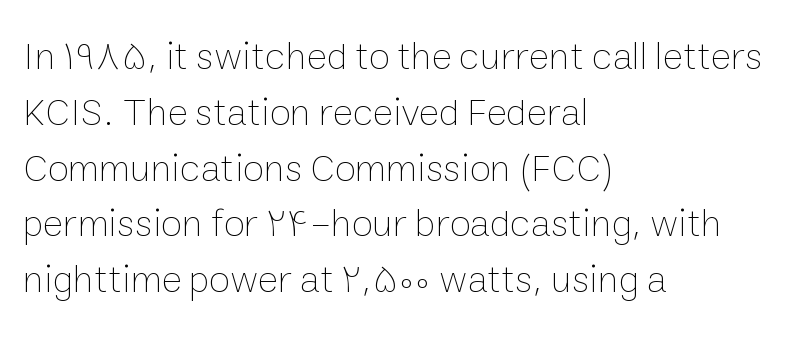
The image shows 39 px thin type, upright; set left-aligned, normal line spacing (1.43x), normal letter spacing, not underlined; low stroke contrast and a medium x-height.
